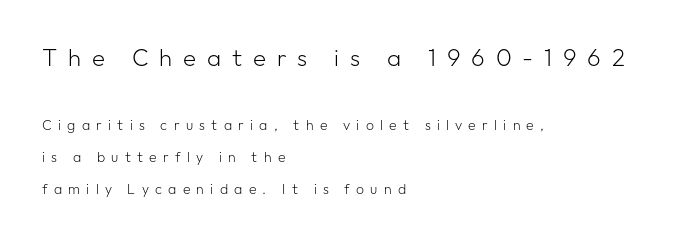
Q: Is the text bold? A: No.
Q: Is the text italic (slanted)? A: No, it is upright.
Q: Is the text underlined? A: No.
Q: How is the paragraph aligned? A: Left-aligned.
Q: Is the spacing between letters normal or unusually wide? A: Unusually wide.
Q: Is the spacing between lines tight, normal or loose? A: Loose.
Q: Which block of text is set in a larger size, the first (top) or the second (bottom)? A: The first (top) one.
